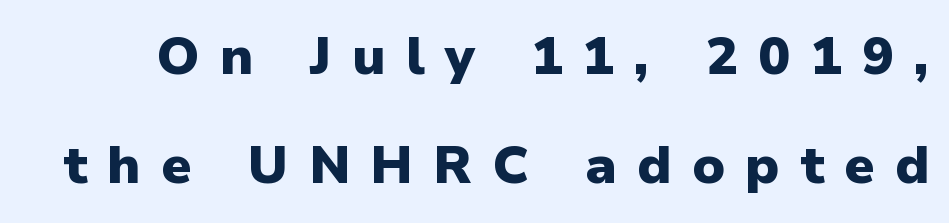
{"serif": "no", "italic": "no", "bold": "yes", "weight": "heavy", "width": "normal", "stroke_contrast": "low", "x_height": "medium", "monospaced": "no", "underline": "no", "line_spacing": "loose", "line_spacing_ratio": 2.06, "letter_spacing": "wide", "letter_spacing_em": 0.38, "glyph_px": 53}
